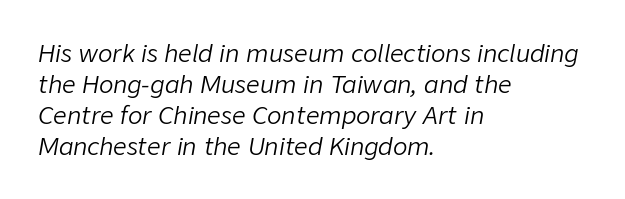
The image shows 24 px text type, italic (leaning right); set left-aligned, normal line spacing (1.29x), normal letter spacing, not underlined.
